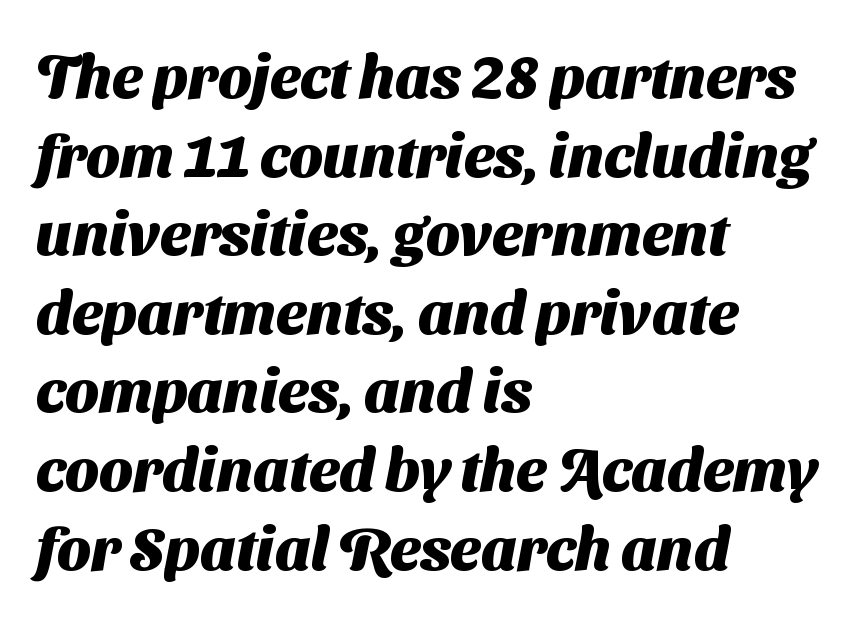
Q: Is the text bold? A: Yes.
Q: Is the typeface a serif or a sans-serif typeface? A: Sans-serif.
Q: Is the text underlined? A: No.
Q: How is the paragraph aligned? A: Left-aligned.
Q: Is the spacing between letters normal or unusually wide? A: Normal.
Q: Is the spacing between lines tight, normal or loose? A: Normal.
Q: Width (condensed, normal, or wide)? A: Normal.
Q: Stroke contrast? A: Medium.
Q: x-height? A: Medium.
Q: Monospaced? A: No.
